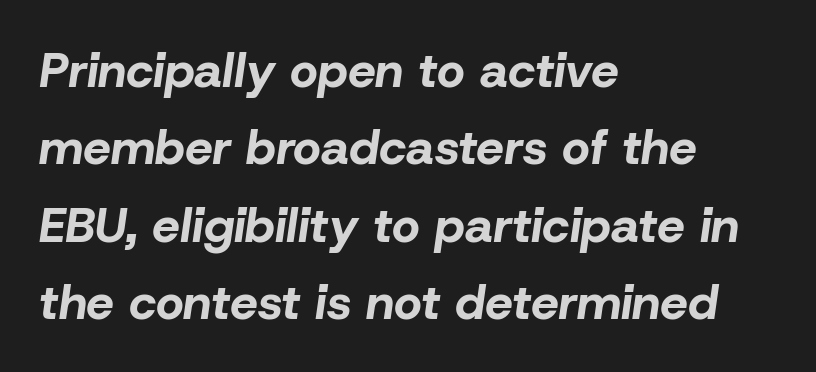
{"italic": "yes", "lean": "right", "slant_degrees": 8, "bold": "yes", "weight": "bold", "width": "normal", "stroke_contrast": "low", "x_height": "medium", "monospaced": "no", "underline": "no", "align": "left", "line_spacing": "normal", "line_spacing_ratio": 1.58, "letter_spacing": "normal", "letter_spacing_em": 0.0, "glyph_px": 49}
